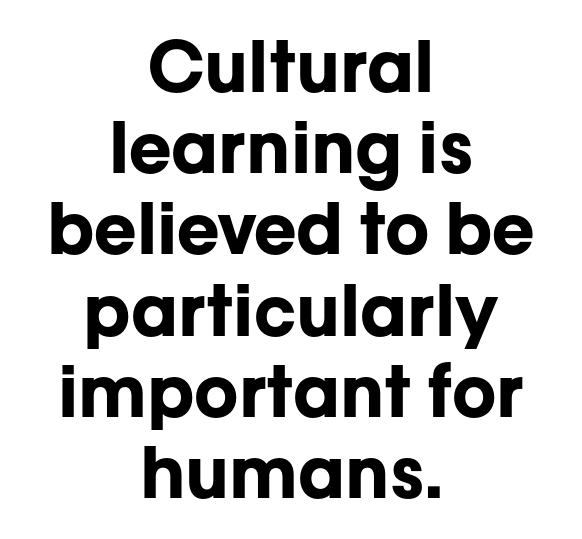
The image shows 70 px bold sans-serif type, upright; set centered, line spacing 1.16x, normal letter spacing, not underlined; low stroke contrast and a medium x-height.
